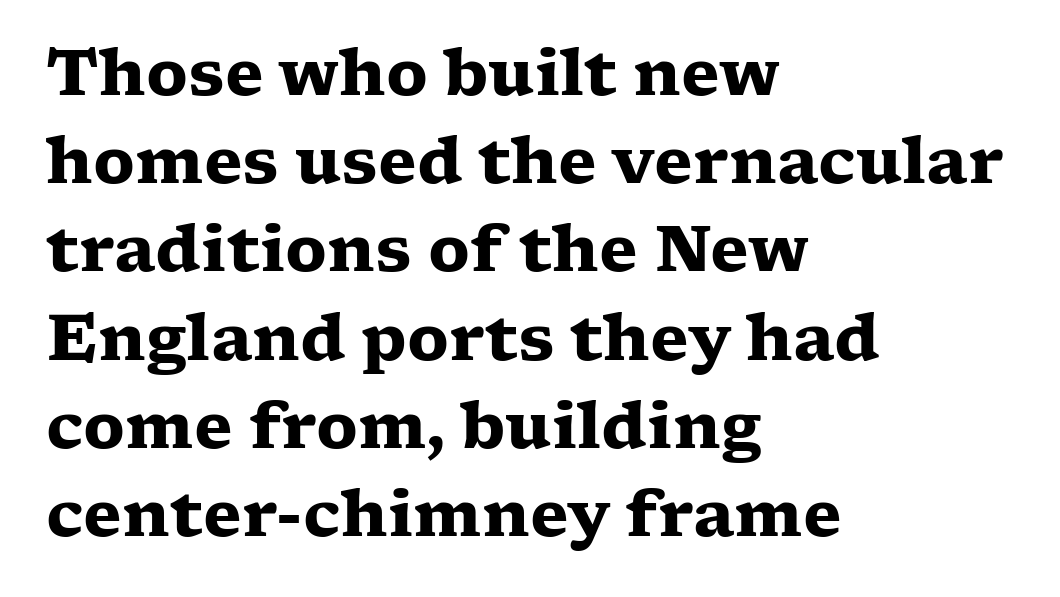
The ragged edge is on the right, which tells us the setting is flush left. Students, observe: this is what conventionally led text looks like. The passage shown has conventional tracking throughout. Just letters on the line, the space beneath them empty. Note the varied advance widths — an 'i' is clearly narrower than an 'm'.
